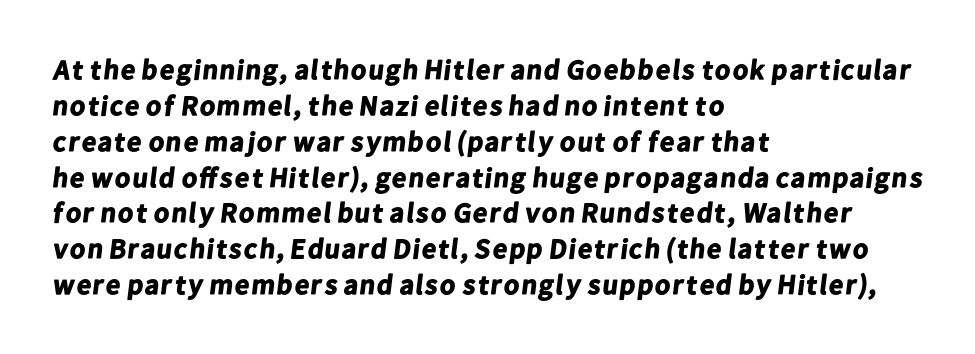
{"serif": "no", "bold": "yes", "weight": "bold", "width": "normal", "stroke_contrast": "low", "x_height": "medium", "monospaced": "no", "underline": "no", "align": "left", "line_spacing": "normal", "line_spacing_ratio": 1.28, "letter_spacing": "normal", "letter_spacing_em": 0.0, "glyph_px": 28}
